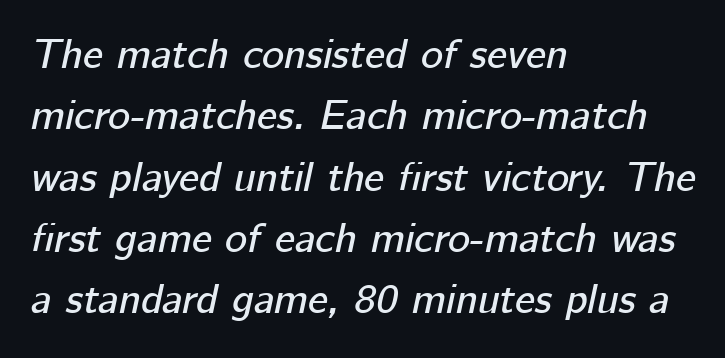
If you drew a line through each stem, it would be angled. The letters advance in unequal steps, a hallmark of proportional type. A clean baseline with only descenders dipping below it. Teacher's note: observe the even left margin — that is flush-left alignment.
